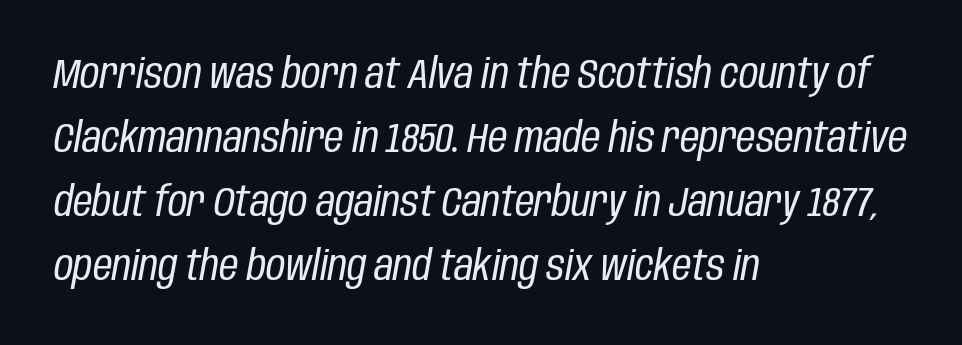
{"italic": "yes", "lean": "right", "slant_degrees": 10, "bold": "no", "weight": "regular", "width": "condensed", "stroke_contrast": "low", "x_height": "large", "monospaced": "no", "underline": "no", "align": "left", "line_spacing": "normal", "line_spacing_ratio": 1.52, "letter_spacing": "normal", "letter_spacing_em": 0.0, "glyph_px": 42}
